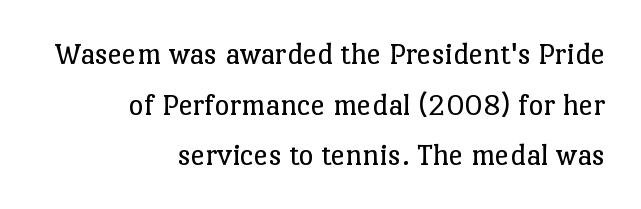
The image shows 32 px regular-weight serif type, upright; set right-aligned, normal line spacing (1.58x), normal letter spacing, not underlined; low stroke contrast and a medium x-height.
